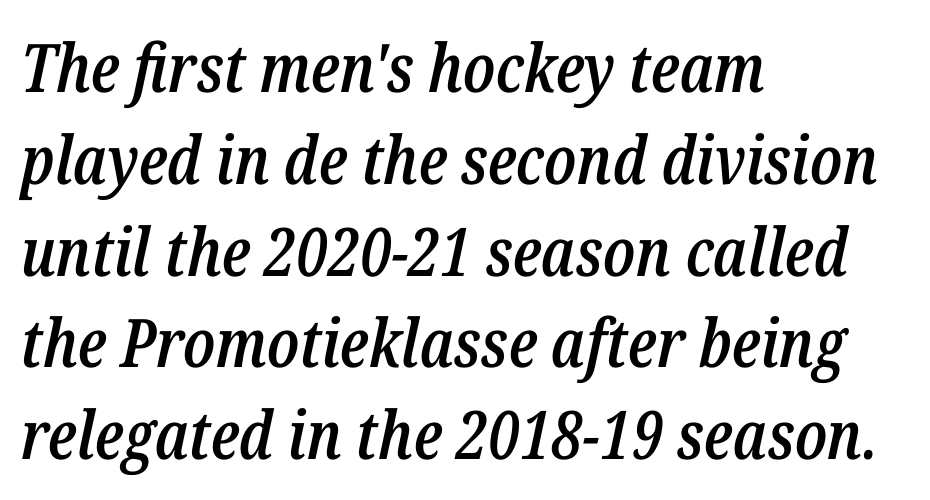
The line texture is even and compact thanks to regular tracking. These lines sit exactly where default settings would place them. Is this a fixed-width face? No — the glyphs have proportional, varying widths. The setting favours the left margin, as ordinary paragraphs usually do.
